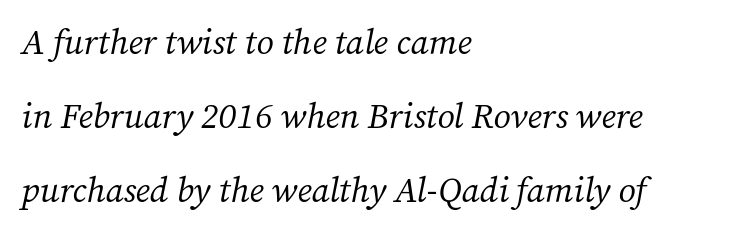
Q: Is the text bold? A: No.
Q: Is the text italic (slanted)? A: Yes, it leans right by about 12 degrees.
Q: Is the typeface a serif or a sans-serif typeface? A: Serif.
Q: Is the text underlined? A: No.
Q: How is the paragraph aligned? A: Left-aligned.
Q: Is the spacing between letters normal or unusually wide? A: Normal.
Q: Is the spacing between lines tight, normal or loose? A: Loose.
Q: Width (condensed, normal, or wide)? A: Normal.
Q: Stroke contrast? A: Medium.
Q: x-height? A: Medium.
Q: Monospaced? A: No.
